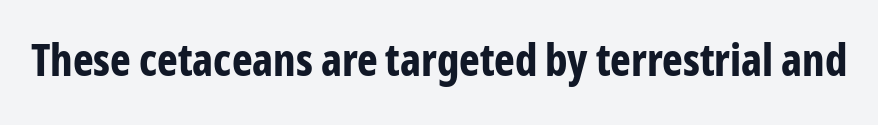
The font's upright variant was chosen for this text. The letters sit at their default tracking, neither squeezed nor spread. Weight check: bold — yes, fully. The glyphs in this specimen are sans serif. Letters rest on an invisible, unmarked baseline.
